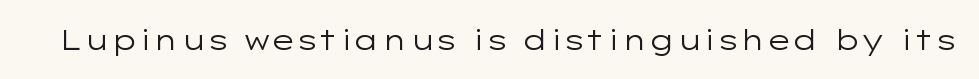
Spacing verdict: proportional, widths tailored to each character. Note: no serifs on the glyphs. Vertical stems look standard width or narrower in stroke. Is the letter spacing exaggerated? No — it looks like the ordinary default. Lines of text with bare space underneath.
